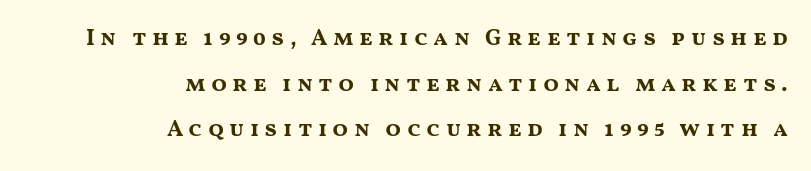
Q: Is the text bold? A: Yes.
Q: Is the text italic (slanted)? A: No, it is upright.
Q: Is the text underlined? A: No.
Q: How is the paragraph aligned? A: Right-aligned.
Q: Is the spacing between letters normal or unusually wide? A: Unusually wide.
Q: Is the spacing between lines tight, normal or loose? A: Loose.
